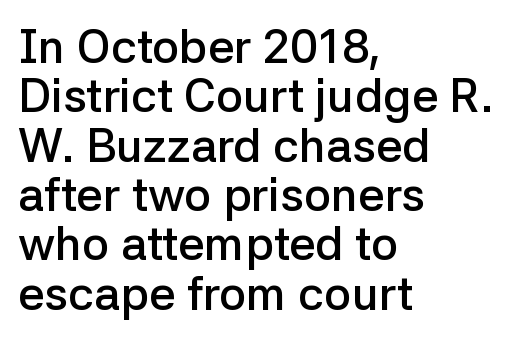
{"serif": "no", "italic": "no", "bold": "semi", "weight": "semibold", "width": "normal", "stroke_contrast": "low", "x_height": "medium", "monospaced": "no", "underline": "no", "align": "left", "line_spacing": "tight", "line_spacing_ratio": 1.05, "letter_spacing": "normal", "letter_spacing_em": 0.0, "glyph_px": 47}
